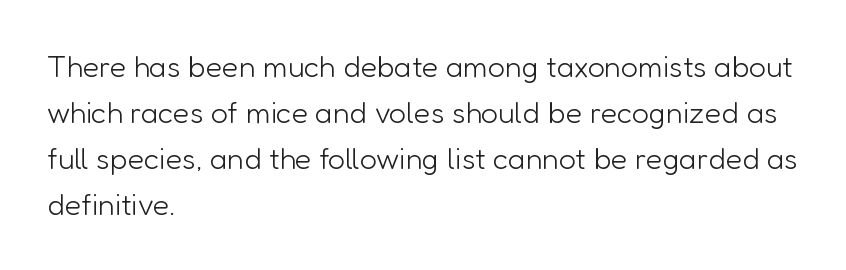
Think standard paragraph weight, or any step lighter than that. The face used here is rendered with its standard letterfit. Designer's note — italics off, roman on. A sans-serif font was chosen for this passage.
